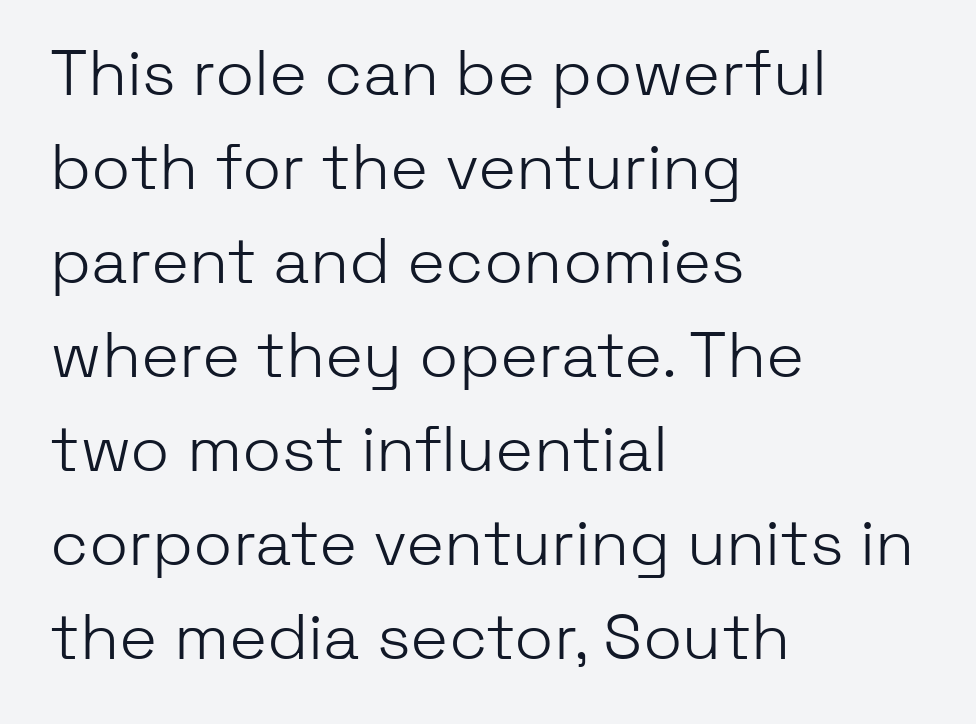
Nothing unusual about the tracking: characters are spaced as the font intends. Heft: none added — not bold. The type family on display is of the sans-serif kind. The passage shown is not underscored anywhere.
